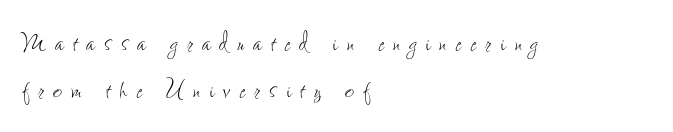
{"bold": "no", "weight": "thin", "width": "condensed", "stroke_contrast": "low", "x_height": "small", "monospaced": "no", "underline": "no", "align": "left", "line_spacing": "normal", "line_spacing_ratio": 1.48, "letter_spacing": "wide", "letter_spacing_em": 0.28, "glyph_px": 32}
